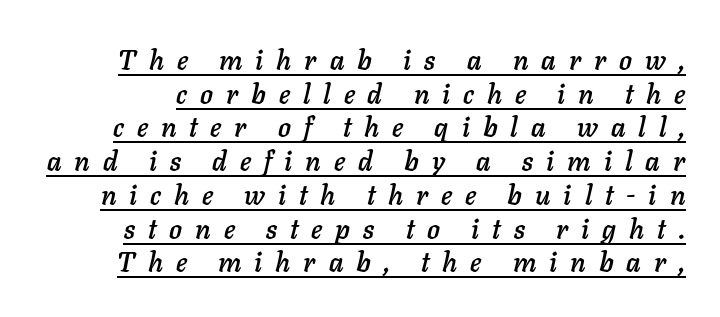
Caption: lettering with a line underneath. The rendering inserts visible extra space after every character. Italic? Definitely — the glyphs are oblique. Rows of type keep a routine distance in the vertical direction.
